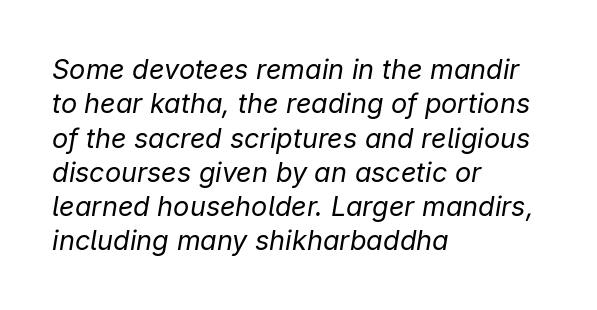
Beneath every word, the page is bare. Notice how the passage keeps a crisp vertical edge on the left only. Rows of type keep a routine distance in the vertical direction. The face looks like a standard text weight, possibly lighter. Observe the lean: these are italic letterforms.
